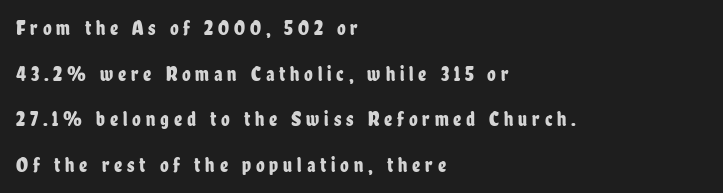
These lines have a slow, spaced-out rhythm from letter to letter. Every row of glyphs begins at an identical x-position on the left. This block would shrink considerably if given ordinary leading; it's expanded now. Descenders are the only things crossing below the line.
